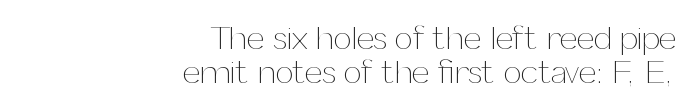
The image shows 32 px thin type, upright; set right-aligned, tight line spacing (1.07x), normal letter spacing, not underlined; medium stroke contrast and a medium x-height.
